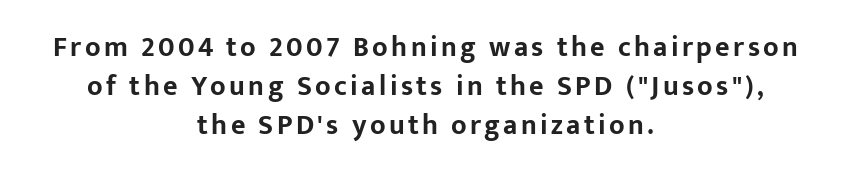
Q: Is the text bold? A: Yes.
Q: Is the text italic (slanted)? A: No, it is upright.
Q: Is the typeface a serif or a sans-serif typeface? A: Sans-serif.
Q: Is the text underlined? A: No.
Q: How is the paragraph aligned? A: Centered.
Q: Is the spacing between lines tight, normal or loose? A: Normal.
Q: Width (condensed, normal, or wide)? A: Normal.
Q: Stroke contrast? A: Low.
Q: x-height? A: Medium.
Q: Monospaced? A: No.
